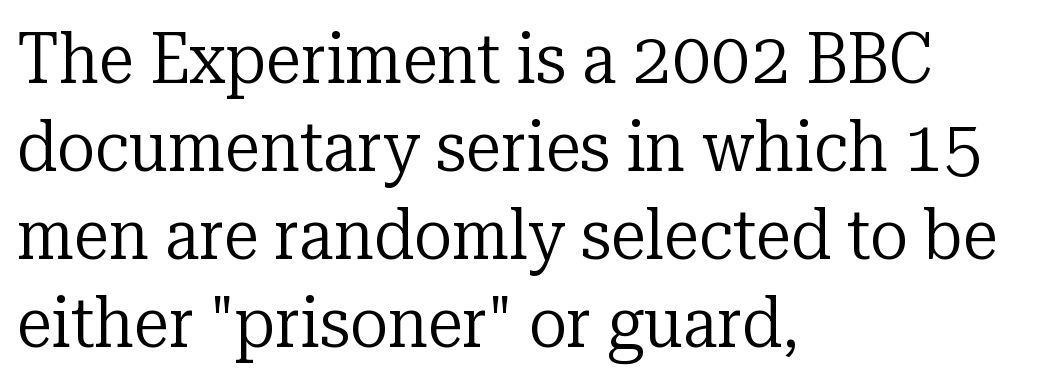
Look at the tracking — it's just the regular setting, nothing added. No extra ink here — the face is not bold. These lines are composed in type with serifs. Which margin do the lines hug? The left one — the right edge is uneven. This sample has the flowing, uneven cadence of proportional lettering.
